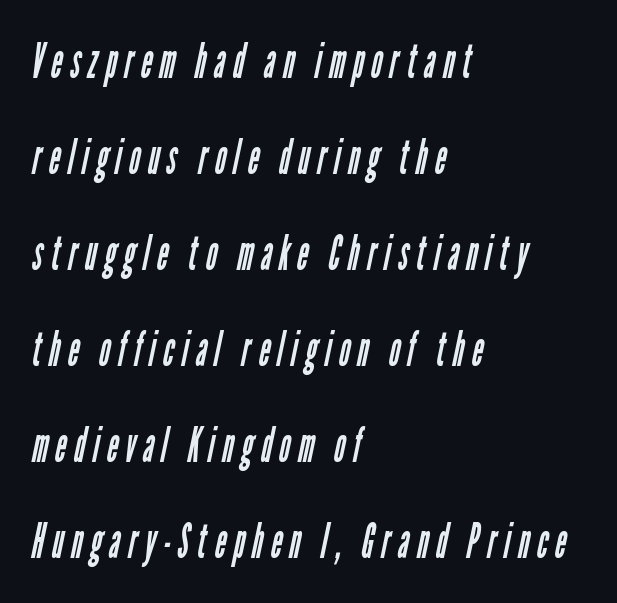
{"serif": "no", "bold": "no", "weight": "regular", "width": "condensed", "stroke_contrast": "low", "x_height": "medium", "monospaced": "no", "underline": "no", "align": "left", "line_spacing": "loose", "line_spacing_ratio": 2.0, "glyph_px": 48}
